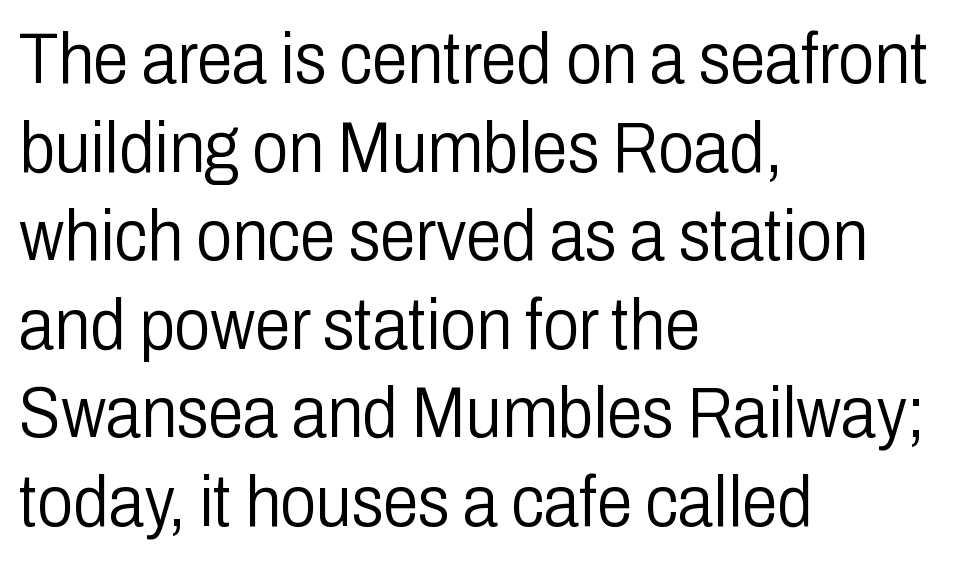
Q: Is the text bold? A: No.
Q: Is the text italic (slanted)? A: No, it is upright.
Q: Is the typeface a serif or a sans-serif typeface? A: Sans-serif.
Q: Is the text underlined? A: No.
Q: How is the paragraph aligned? A: Left-aligned.
Q: Is the spacing between letters normal or unusually wide? A: Normal.
Q: Width (condensed, normal, or wide)? A: Condensed.
Q: Stroke contrast? A: Low.
Q: x-height? A: Medium.
Q: Monospaced? A: No.
